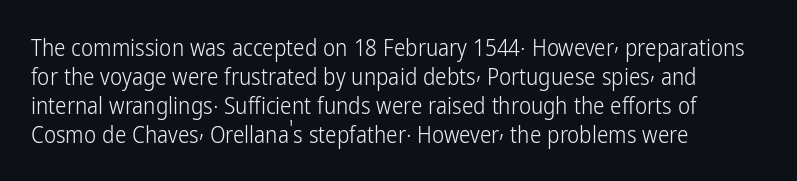
The image shows 23 px text type, upright; set left-aligned, normal line spacing (1.26x), normal letter spacing, not underlined.
